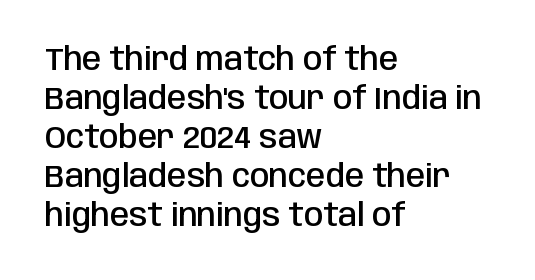
Look at the bottom of the vertical strokes: they stop flat, with no serifs. These lines keep a tight, regular rhythm from letter to letter. The lettering stays uniformly vertical, giving the passage a roman look. The rendering uses a moderate line-height, typical for paragraphs. Proportional: the letters do not fall into vertical columns. Descenders hang freely into open space.
